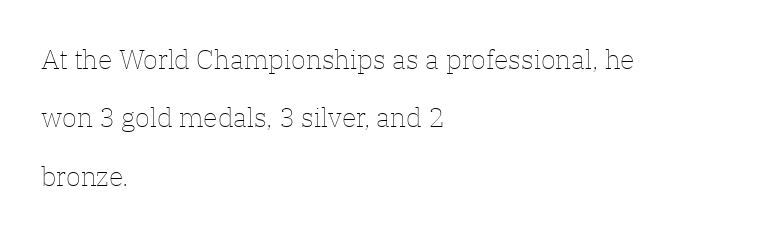
Q: Is the text bold? A: No.
Q: Is the text italic (slanted)? A: No, it is upright.
Q: Is the text underlined? A: No.
Q: How is the paragraph aligned? A: Left-aligned.
Q: Is the spacing between letters normal or unusually wide? A: Normal.
Q: Is the spacing between lines tight, normal or loose? A: Loose.
